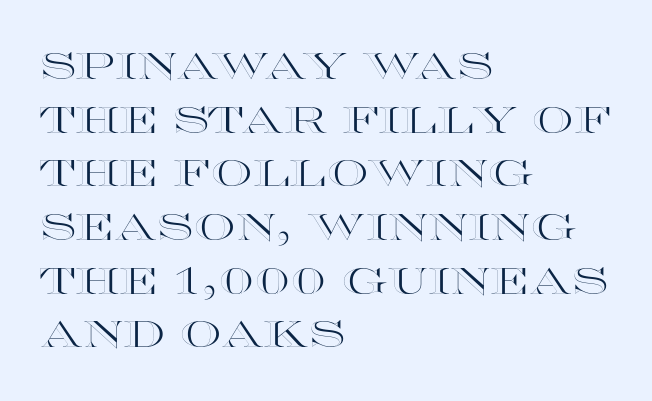
The image shows 37 px wide type, upright; set left-aligned, normal line spacing (1.45x), normal letter spacing, not underlined; a large x-height.
